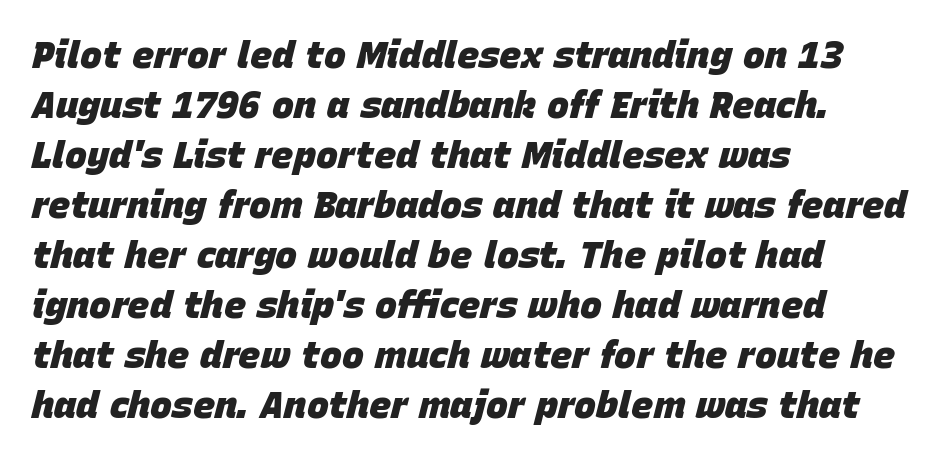
The image shows 37 px heavy type, italic (leaning right); set left-aligned, normal line spacing (1.35x), normal letter spacing, not underlined; low stroke contrast and a large x-height.
